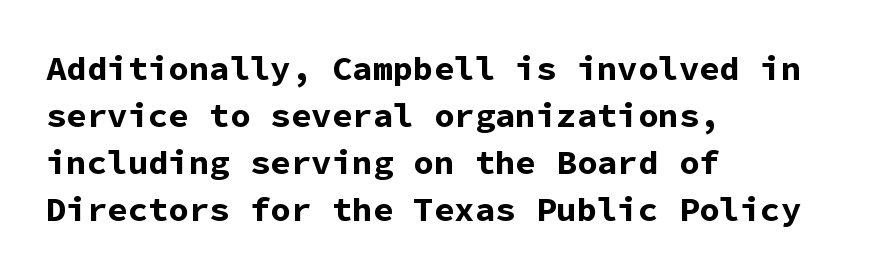
Q: Is the text bold? A: Yes.
Q: Is the text italic (slanted)? A: No, it is upright.
Q: Is the typeface a serif or a sans-serif typeface? A: Sans-serif.
Q: Is the text underlined? A: No.
Q: How is the paragraph aligned? A: Left-aligned.
Q: Is the spacing between letters normal or unusually wide? A: Normal.
Q: Is the spacing between lines tight, normal or loose? A: Normal.
Q: Width (condensed, normal, or wide)? A: Normal.
Q: Stroke contrast? A: Low.
Q: x-height? A: Medium.
Q: Monospaced? A: Yes.
